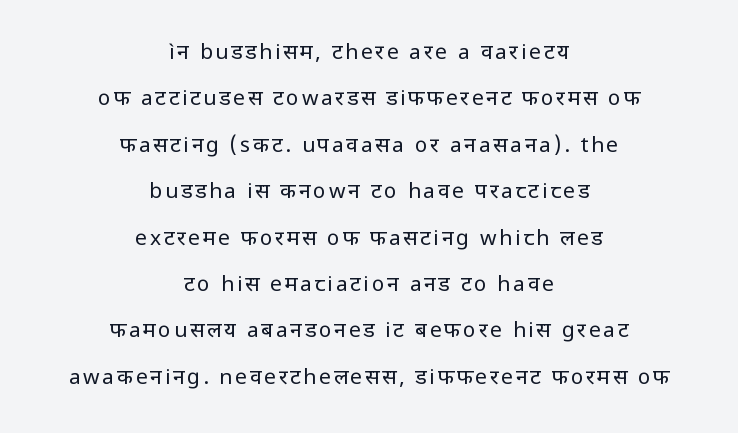
Q: Is the text bold? A: No.
Q: Is the text italic (slanted)? A: No, it is upright.
Q: Is the text underlined? A: No.
Q: How is the paragraph aligned? A: Centered.
Q: Is the spacing between lines tight, normal or loose? A: Loose.
